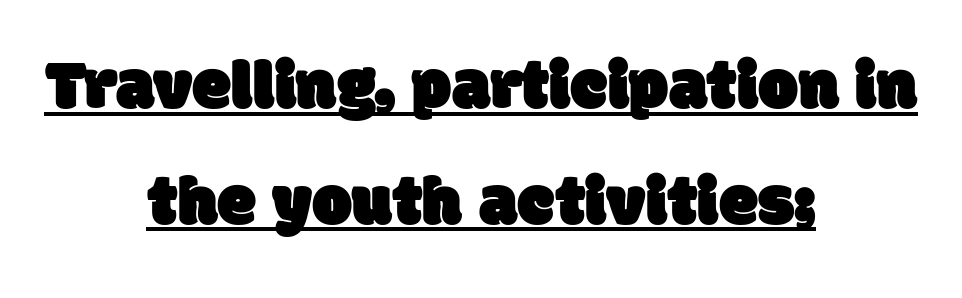
Horizontal alignment here is central, giving a formal, balanced look. Emphasis is given by a line drawn under the lettering. Look at the tracking — it's just the regular setting, nothing added. The designer went with a sans here, leaving each stem footless.
